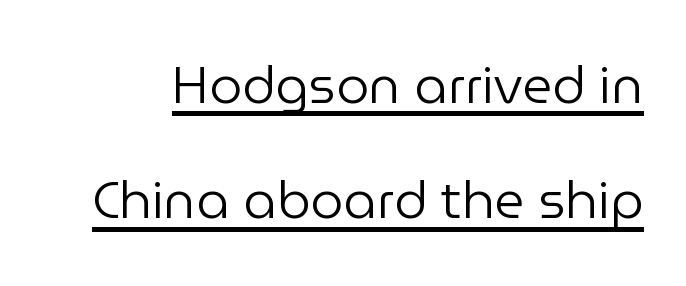
Q: Is the text bold? A: No.
Q: Is the text italic (slanted)? A: No, it is upright.
Q: Is the typeface a serif or a sans-serif typeface? A: Sans-serif.
Q: Is the text underlined? A: Yes.
Q: Is the spacing between letters normal or unusually wide? A: Normal.
Q: Is the spacing between lines tight, normal or loose? A: Loose.
Q: Width (condensed, normal, or wide)? A: Normal.
Q: Stroke contrast? A: Low.
Q: x-height? A: Medium.
Q: Monospaced? A: No.
